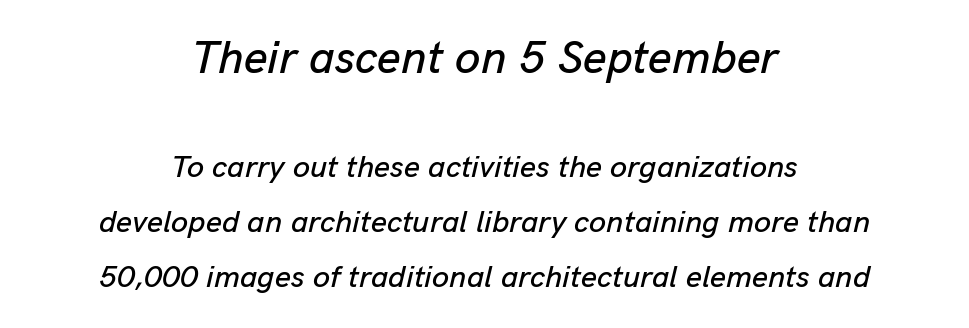
{"italic": "yes", "lean": "right", "slant_degrees": 13, "width": "normal", "stroke_contrast": "low", "x_height": "medium", "monospaced": "no", "underline": "no", "align": "center", "line_spacing_ratio": 1.77, "letter_spacing": "normal", "letter_spacing_em": 0.0, "larger_block": "first", "size_ratio": 1.48, "glyph_px": 46}
